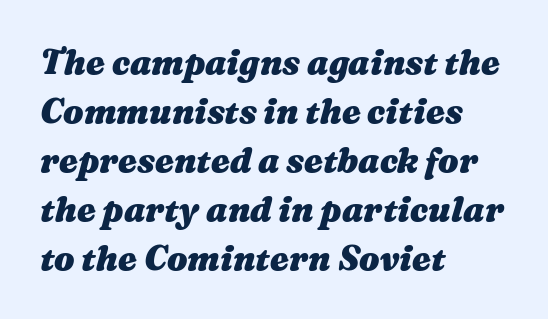
Notice how thick the strokes are: this is what a full bold looks like. The vertical gap from one line to the next is medium. Emphasis-style slanted type is in use. Do the characters align in a grid? No, the font is proportional. Nobody touched the tracking dial on this one. The space directly below the letters is spotless.
